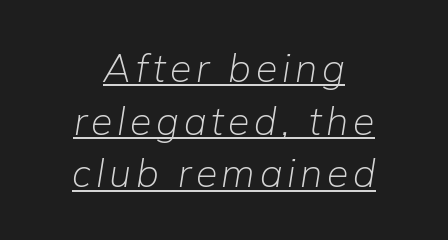
{"italic": "yes", "lean": "right", "slant_degrees": 9, "bold": "no", "weight": "light", "width": "normal", "stroke_contrast": "low", "x_height": "medium", "monospaced": "no", "underline": "yes", "align": "center", "line_spacing": "normal", "line_spacing_ratio": 1.35, "glyph_px": 39}
